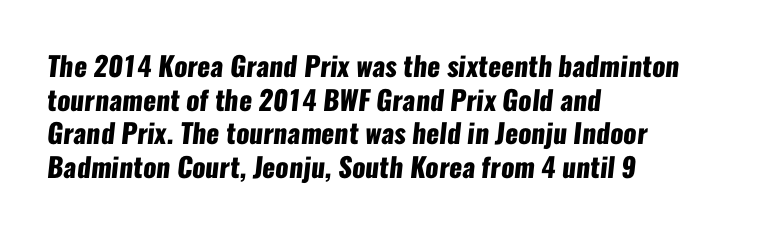
Q: Is the text bold? A: Yes.
Q: Is the text underlined? A: No.
Q: How is the paragraph aligned? A: Left-aligned.
Q: Is the spacing between letters normal or unusually wide? A: Normal.
Q: Is the spacing between lines tight, normal or loose? A: Normal.
